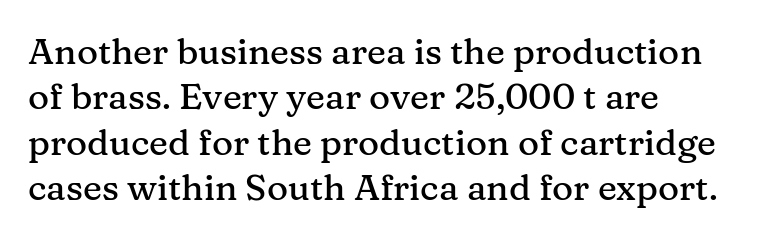
{"serif": "yes", "italic": "no", "width": "normal", "stroke_contrast": "medium", "x_height": "medium", "monospaced": "no", "underline": "no", "align": "left", "line_spacing": "normal", "line_spacing_ratio": 1.26, "letter_spacing": "normal", "letter_spacing_em": 0.0, "glyph_px": 36}
